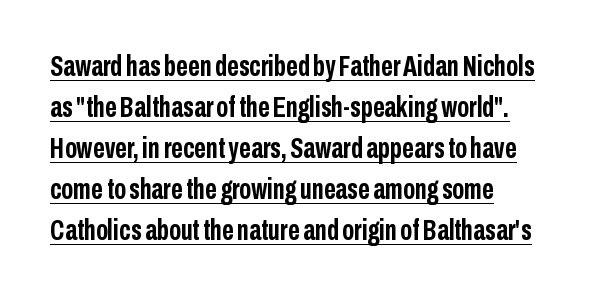
Q: Is the text bold? A: Yes.
Q: Is the text italic (slanted)? A: No, it is upright.
Q: Is the typeface a serif or a sans-serif typeface? A: Sans-serif.
Q: Is the text underlined? A: Yes.
Q: How is the paragraph aligned? A: Left-aligned.
Q: Is the spacing between letters normal or unusually wide? A: Normal.
Q: Is the spacing between lines tight, normal or loose? A: Normal.
Q: Width (condensed, normal, or wide)? A: Condensed.
Q: Stroke contrast? A: Low.
Q: x-height? A: Medium.
Q: Monospaced? A: No.
